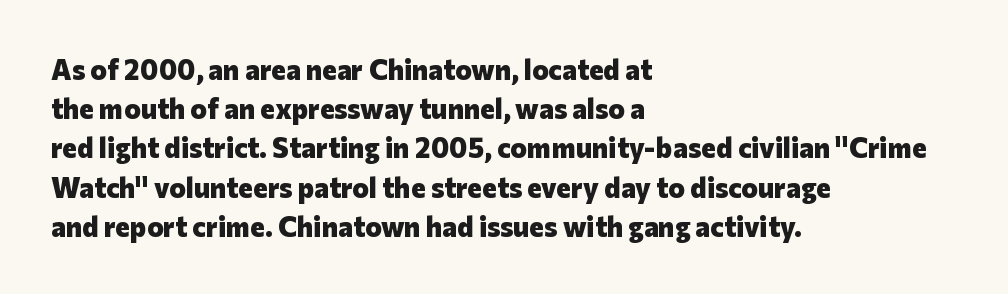
The image shows 28 px heavy sans-serif type, upright; set left-aligned, normal line spacing (1.4x), normal letter spacing, not underlined; low stroke contrast and a medium x-height.
